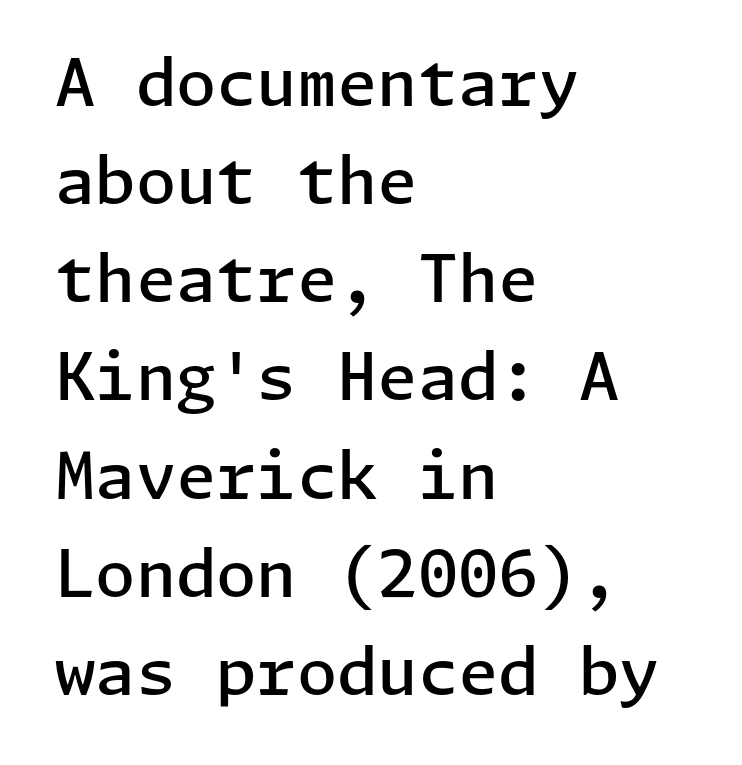
The image shows 65 px semibold sans-serif type, upright; set left-aligned, normal line spacing (1.51x), normal letter spacing, not underlined; low stroke contrast and a medium x-height.
